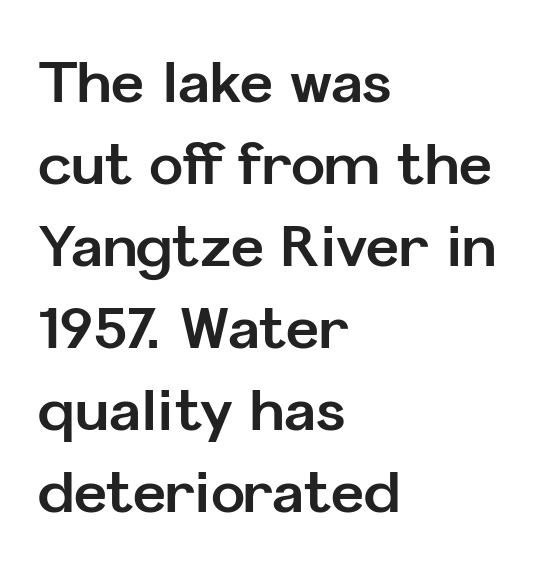
Every stem runs plumb, perpendicular to the baseline. Is the block centered? No — it sits flush against the left margin. Looks like regular typesetting: each glyph gets only the width it needs. The font is running at its bold setting.
